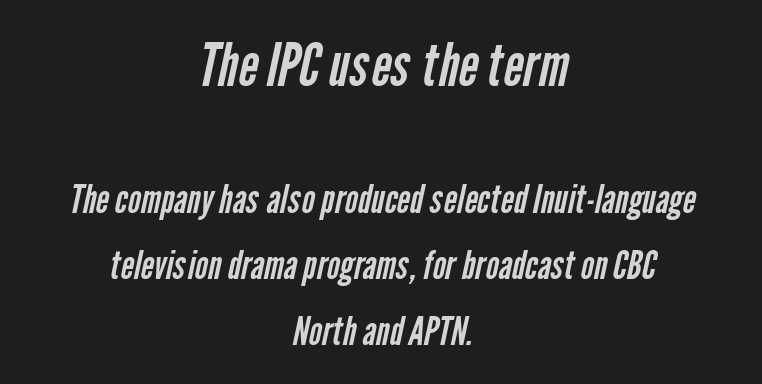
Each stroke keeps to a modest, everyday thickness or less. You can tell from the bare stems that sans-serif type was used. Is this a fixed-width face? No — the glyphs have proportional, varying widths. The whitespace from short lines is split evenly between both sides.
